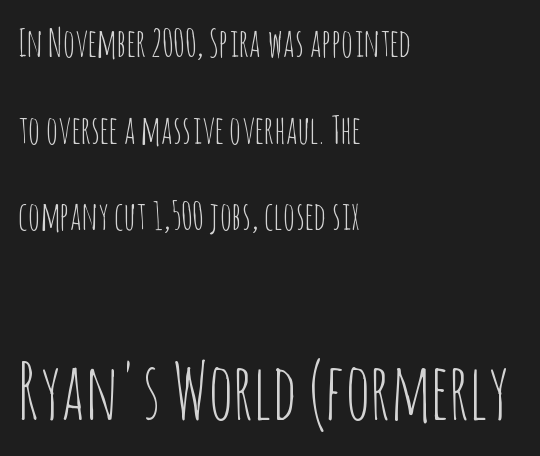
The image shows 77 px thin, condensed sans-serif type, upright; set left-aligned, loose line spacing (2.28x), normal letter spacing, not underlined; the second (bottom) block is 2.03x larger; low stroke contrast and a large x-height.
